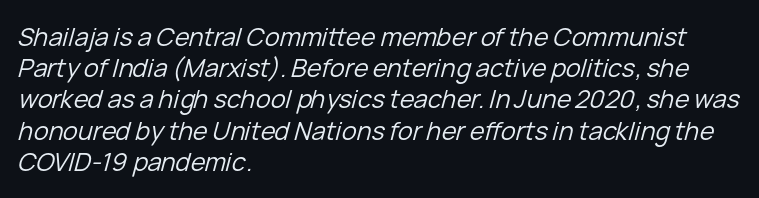
Q: Is the text bold? A: No.
Q: Is the text italic (slanted)? A: Yes, it leans right by about 15 degrees.
Q: Is the text underlined? A: No.
Q: How is the paragraph aligned? A: Left-aligned.
Q: Is the spacing between letters normal or unusually wide? A: Normal.
Q: Is the spacing between lines tight, normal or loose? A: Normal.
